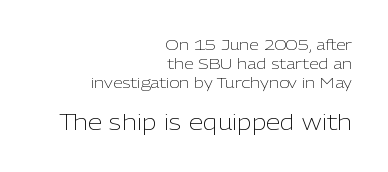
The image shows 21 px text type, upright; set right-aligned, normal line spacing (1.35x), normal letter spacing, not underlined; the second (bottom) block is 1.5x larger.
